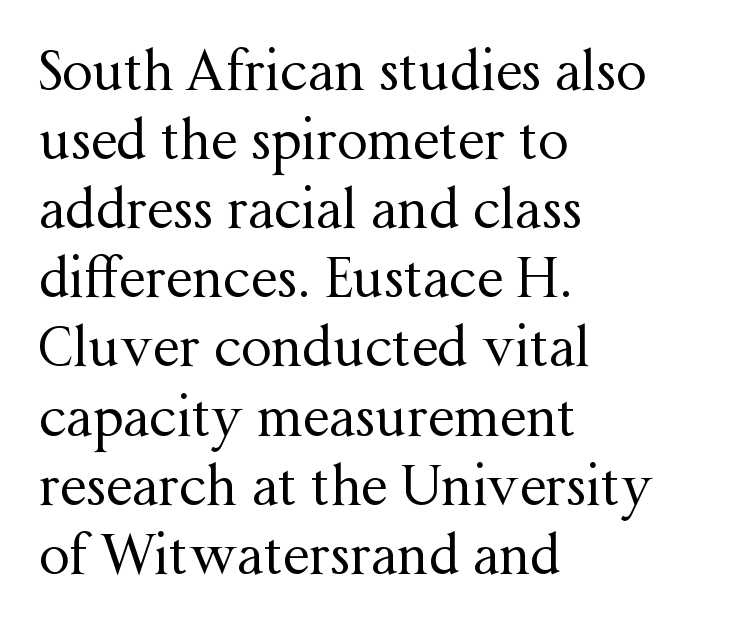
Q: Is the text bold? A: No.
Q: Is the text italic (slanted)? A: No, it is upright.
Q: Is the typeface a serif or a sans-serif typeface? A: Serif.
Q: Is the text underlined? A: No.
Q: How is the paragraph aligned? A: Left-aligned.
Q: Is the spacing between letters normal or unusually wide? A: Normal.
Q: Is the spacing between lines tight, normal or loose? A: Normal.
Q: Width (condensed, normal, or wide)? A: Normal.
Q: Stroke contrast? A: Medium.
Q: x-height? A: Medium.
Q: Monospaced? A: No.
